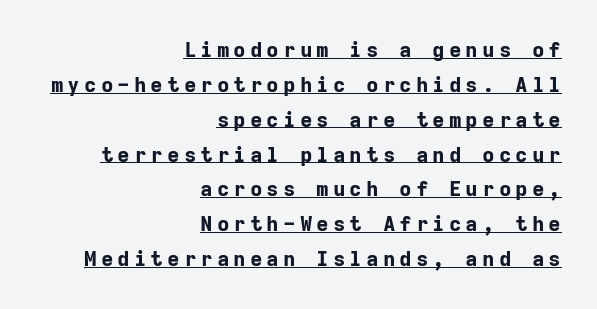
The image shows 21 px bold type, upright; set right-aligned, normal line spacing (1.66x), underlined.
